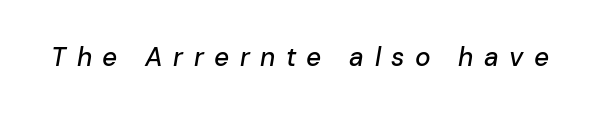
The image shows 26 px text type, italic (leaning right); set unusually wide letter spacing (+0.4 em), not underlined.
